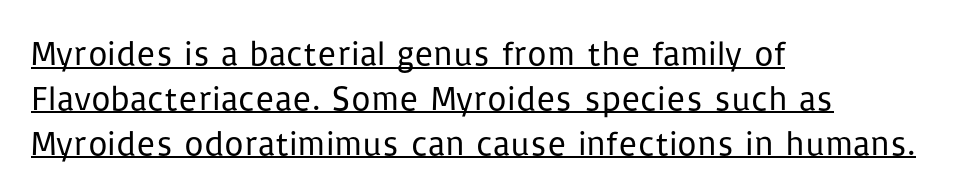
Unlike italic type, these characters show no tilt at all. Think of a printed novel: that variable character pitch is what you see here. Letterform terminals end flat and unadorned throughout the passage. How would I describe the line gaps? Plain and ordinary. Does extra space separate the letters? No, they use regular spacing. Caption: lettering with a line underneath.
